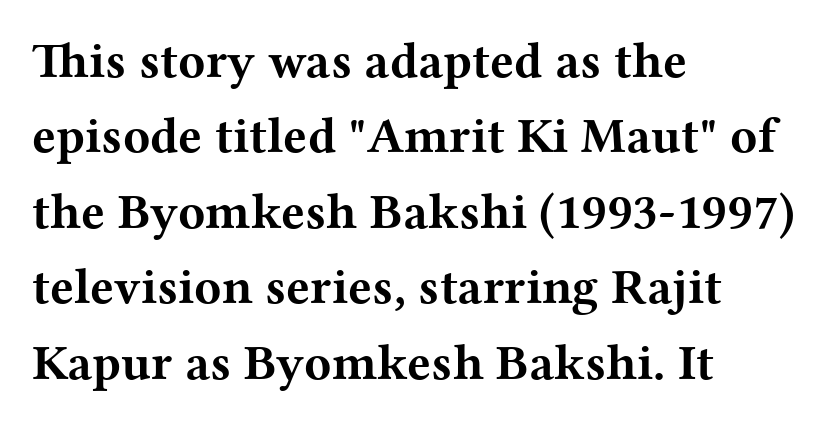
Q: Is the text bold? A: Yes.
Q: Is the text italic (slanted)? A: No, it is upright.
Q: Is the typeface a serif or a sans-serif typeface? A: Serif.
Q: Is the text underlined? A: No.
Q: How is the paragraph aligned? A: Left-aligned.
Q: Is the spacing between letters normal or unusually wide? A: Normal.
Q: Is the spacing between lines tight, normal or loose? A: Normal.
Q: Width (condensed, normal, or wide)? A: Wide.
Q: Stroke contrast? A: Medium.
Q: x-height? A: Medium.
Q: Monospaced? A: No.
